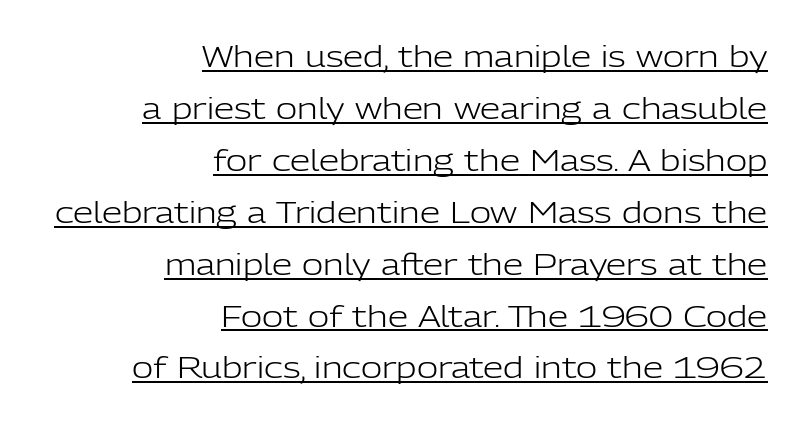
The image shows 29 px light sans-serif type, upright; set right-aligned, line spacing 1.79x, normal letter spacing, underlined; low stroke contrast and a medium x-height.
